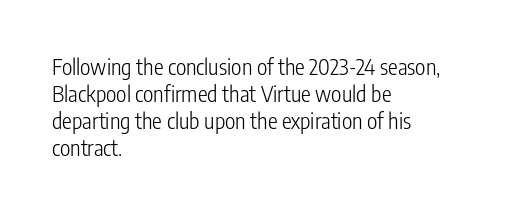
{"italic": "no", "bold": "no", "underline": "no", "align": "left", "line_spacing_ratio": 1.23, "letter_spacing": "normal", "letter_spacing_em": 0.0, "glyph_px": 22}
